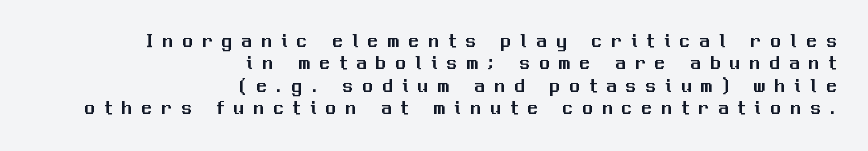
{"italic": "no", "underline": "no", "align": "right", "line_spacing": "tight", "line_spacing_ratio": 1.06, "letter_spacing": "wide", "letter_spacing_em": 0.44, "glyph_px": 21}
